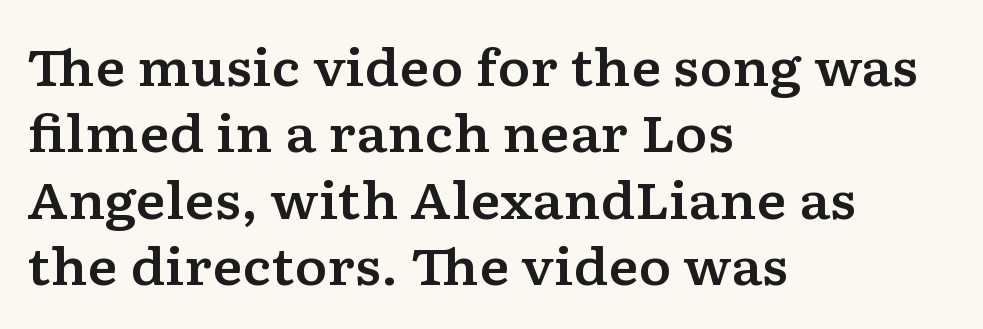
The image shows 50 px wide serif type, upright; set left-aligned, normal line spacing (1.33x), normal letter spacing, not underlined; low stroke contrast and a medium x-height.
